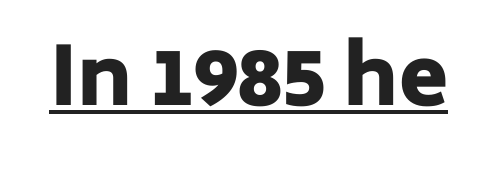
{"serif": "no", "italic": "no", "bold": "yes", "weight": "heavy", "width": "normal", "stroke_contrast": "low", "x_height": "medium", "monospaced": "no", "underline": "yes", "letter_spacing": "normal", "letter_spacing_em": 0.0, "glyph_px": 80}
